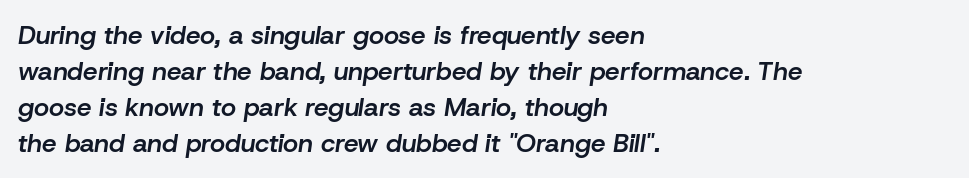
Is the letter spacing exaggerated? No — it looks like the ordinary default. This sample uses an oblique cut, with every glyph tilted off the vertical. The ragged edge is on the right, which tells us the setting is flush left. Weight check: semibold — heavier than regular, not quite bold. Underlining? Definitely not there. Leading: standard.
